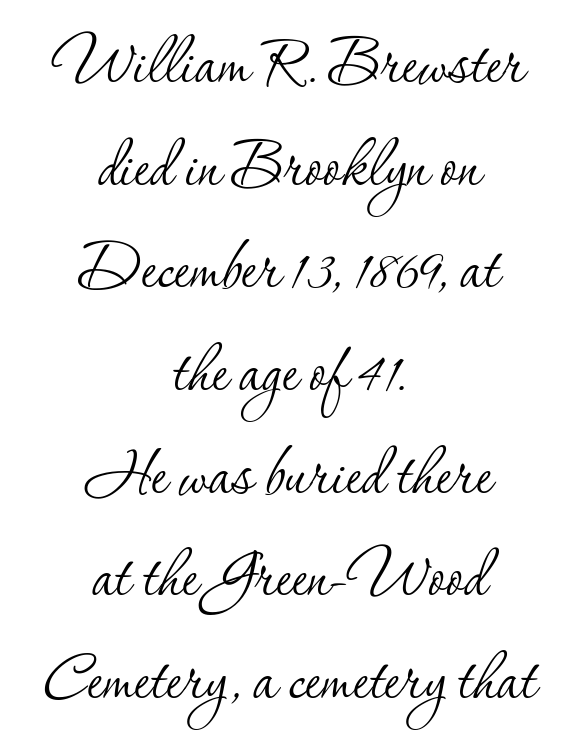
Q: Is the text bold? A: No.
Q: Is the text italic (slanted)? A: Yes.
Q: Is the typeface a serif or a sans-serif typeface? A: Serif.
Q: Is the text underlined? A: No.
Q: How is the paragraph aligned? A: Centered.
Q: Is the spacing between letters normal or unusually wide? A: Normal.
Q: Is the spacing between lines tight, normal or loose? A: Normal.
Q: Width (condensed, normal, or wide)? A: Normal.
Q: Stroke contrast? A: Low.
Q: x-height? A: Small.
Q: Monospaced? A: No.
